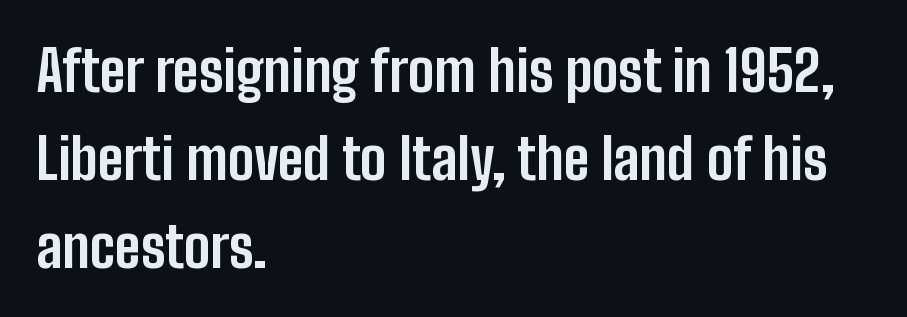
The image shows 56 px bold, condensed sans-serif type, upright; set left-aligned, normal line spacing (1.57x), normal letter spacing, not underlined; low stroke contrast and a medium x-height.
